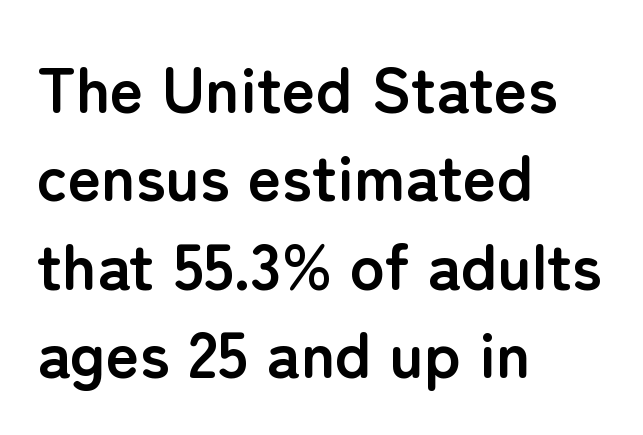
The image shows 65 px semibold sans-serif type, upright; set left-aligned, normal line spacing (1.36x), normal letter spacing, not underlined; low stroke contrast and a medium x-height.
